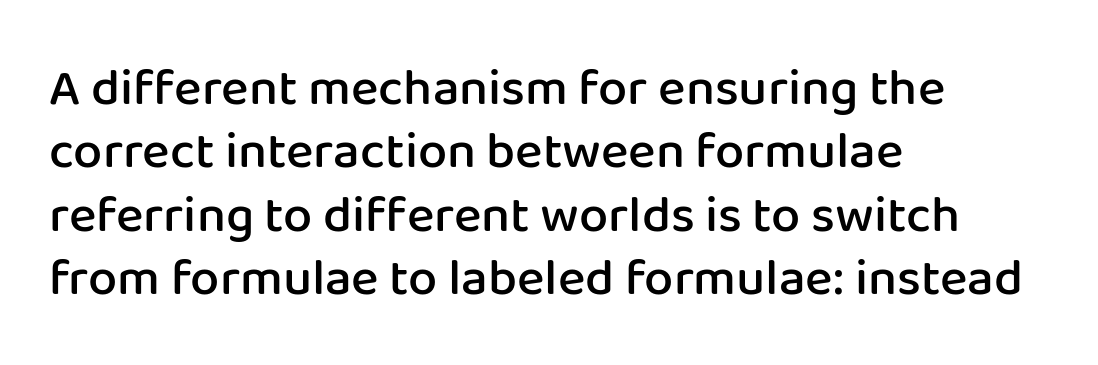
{"serif": "no", "italic": "no", "bold": "semi", "weight": "semibold", "width": "normal", "stroke_contrast": "low", "x_height": "medium", "monospaced": "no", "underline": "no", "align": "left", "line_spacing_ratio": 1.22, "letter_spacing": "normal", "letter_spacing_em": 0.0, "glyph_px": 52}
